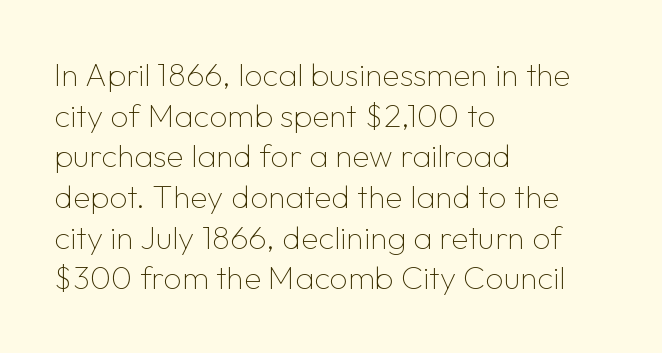
Q: Is the text bold? A: No.
Q: Is the text italic (slanted)? A: No, it is upright.
Q: Is the typeface a serif or a sans-serif typeface? A: Sans-serif.
Q: Is the text underlined? A: No.
Q: How is the paragraph aligned? A: Left-aligned.
Q: Is the spacing between letters normal or unusually wide? A: Normal.
Q: Is the spacing between lines tight, normal or loose? A: Normal.
Q: Width (condensed, normal, or wide)? A: Normal.
Q: Stroke contrast? A: Low.
Q: x-height? A: Medium.
Q: Monospaced? A: No.
